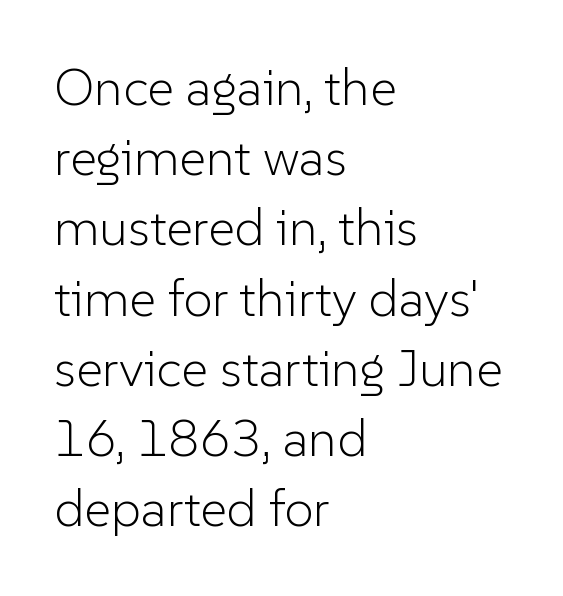
{"serif": "no", "italic": "no", "bold": "no", "weight": "light", "width": "normal", "stroke_contrast": "low", "x_height": "medium", "monospaced": "no", "underline": "no", "align": "left", "line_spacing": "normal", "line_spacing_ratio": 1.35, "letter_spacing": "normal", "letter_spacing_em": 0.0, "glyph_px": 52}
